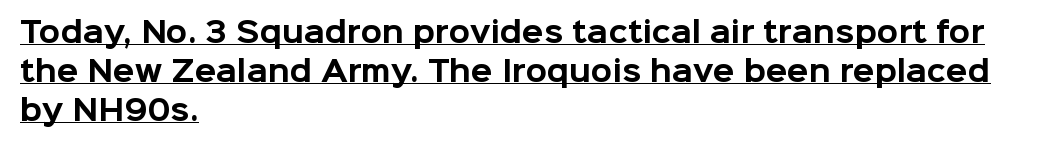
Alignment: flush left. Honestly, the row spacing looks completely unremarkable. The tracking reads as untouched default to a designer's eye. In terms of letterform style, serifs are entirely absent. Style check: upright.
